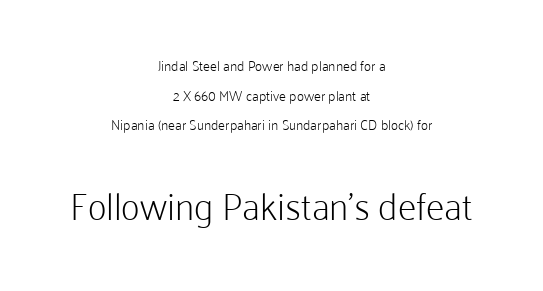
{"serif": "no", "italic": "no", "bold": "no", "weight": "light", "width": "normal", "stroke_contrast": "low", "x_height": "medium", "monospaced": "no", "underline": "no", "align": "center", "line_spacing": "loose", "line_spacing_ratio": 2.12, "letter_spacing": "normal", "letter_spacing_em": 0.0, "larger_block": "second", "size_ratio": 2.64, "glyph_px": 37}
